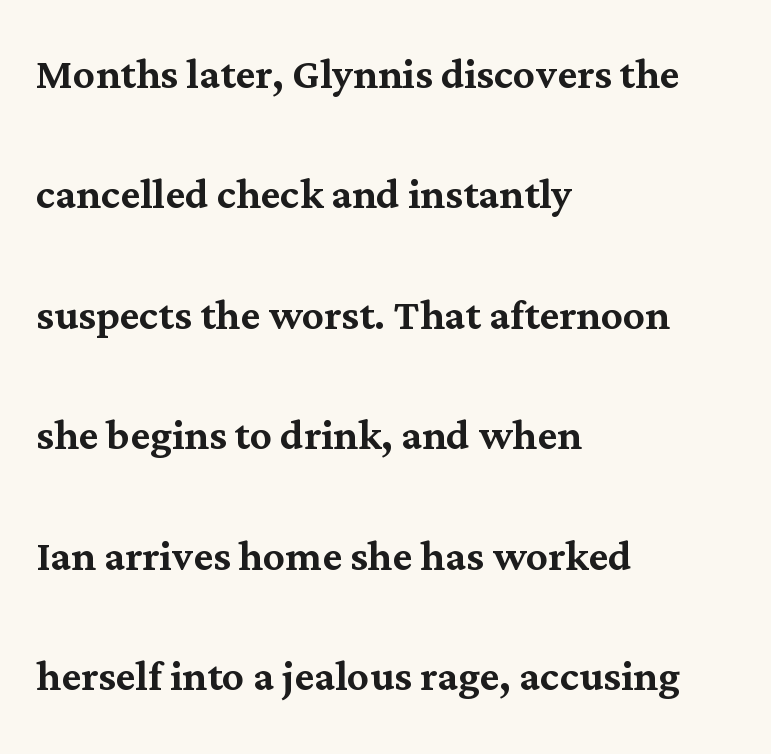
The image shows 54 px serif type, upright; set left-aligned, loose line spacing (2.23x), normal letter spacing, not underlined; medium stroke contrast and a medium x-height.
